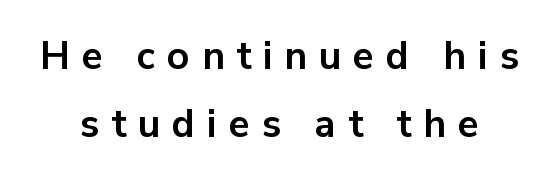
Q: Is the text bold? A: Yes.
Q: Is the text italic (slanted)? A: No, it is upright.
Q: Is the typeface a serif or a sans-serif typeface? A: Sans-serif.
Q: Is the text underlined? A: No.
Q: Is the spacing between letters normal or unusually wide? A: Unusually wide.
Q: Width (condensed, normal, or wide)? A: Normal.
Q: Stroke contrast? A: Low.
Q: x-height? A: Medium.
Q: Monospaced? A: No.
